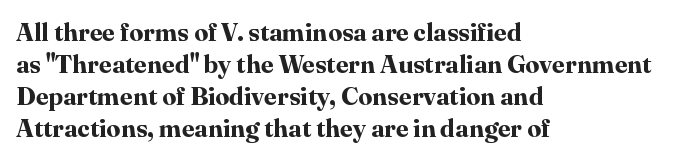
{"italic": "no", "bold": "yes", "underline": "no", "align": "left", "line_spacing": "normal", "line_spacing_ratio": 1.28, "letter_spacing": "normal", "letter_spacing_em": 0.0, "glyph_px": 25}
